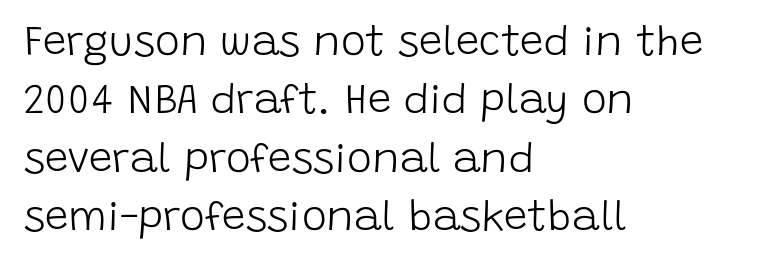
The image shows 42 px light sans-serif type, upright; set left-aligned, normal line spacing (1.39x), normal letter spacing, not underlined; low stroke contrast and a large x-height.
